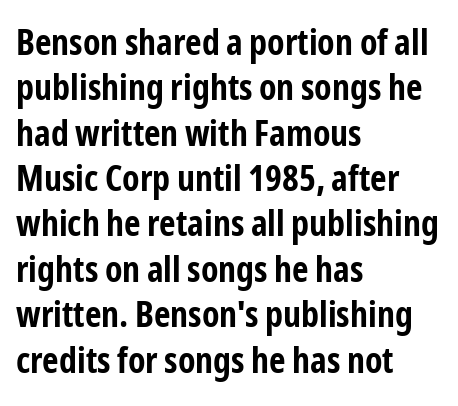
{"serif": "no", "italic": "no", "bold": "yes", "weight": "bold", "width": "condensed", "stroke_contrast": "low", "x_height": "medium", "monospaced": "no", "underline": "no", "align": "left", "line_spacing": "normal", "line_spacing_ratio": 1.26, "letter_spacing": "normal", "letter_spacing_em": 0.0, "glyph_px": 36}
